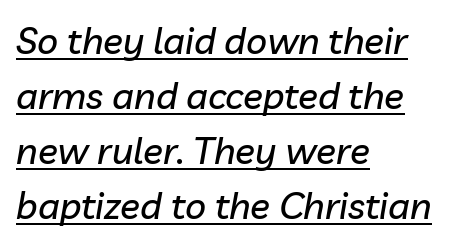
The image shows 37 px text type, italic (leaning right); set left-aligned, normal line spacing (1.49x), normal letter spacing, underlined; low stroke contrast and a medium x-height.
